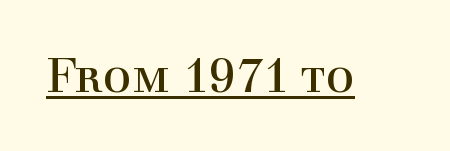
{"serif": "yes", "italic": "no", "bold": "no", "weight": "regular", "width": "normal", "x_height": "medium", "monospaced": "no", "underline": "yes", "letter_spacing": "normal", "letter_spacing_em": 0.0, "glyph_px": 48}
